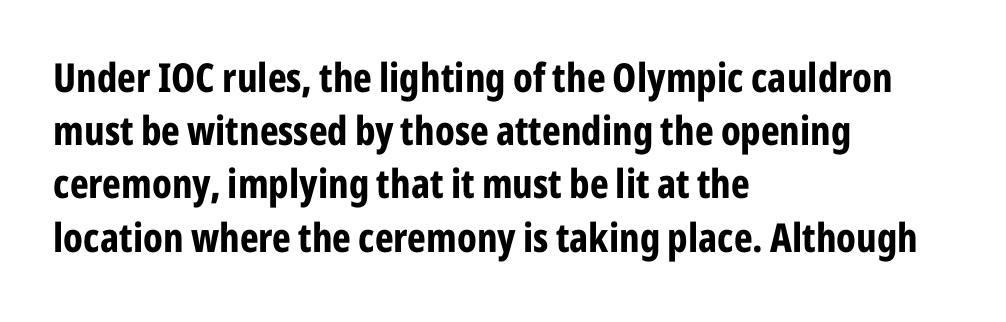
Q: Is the text bold? A: Yes.
Q: Is the text italic (slanted)? A: No, it is upright.
Q: Is the typeface a serif or a sans-serif typeface? A: Sans-serif.
Q: Is the text underlined? A: No.
Q: How is the paragraph aligned? A: Left-aligned.
Q: Is the spacing between letters normal or unusually wide? A: Normal.
Q: Is the spacing between lines tight, normal or loose? A: Normal.
Q: Width (condensed, normal, or wide)? A: Condensed.
Q: Stroke contrast? A: Low.
Q: x-height? A: Medium.
Q: Monospaced? A: No.
